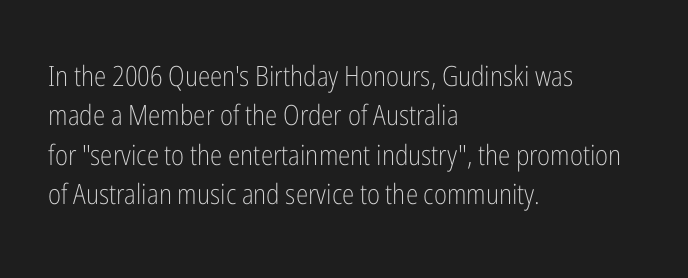
Bold? No — there's no thickening of the strokes. This is the regular roman posture of the typeface. A typesetter would call this zero additional tracking. Quick note: underline off. Line beginnings align vertically; line endings do not.
